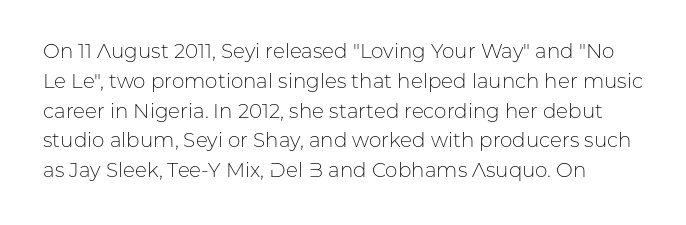
The image shows 20 px text type, upright; set normal line spacing (1.49x), normal letter spacing, not underlined.
